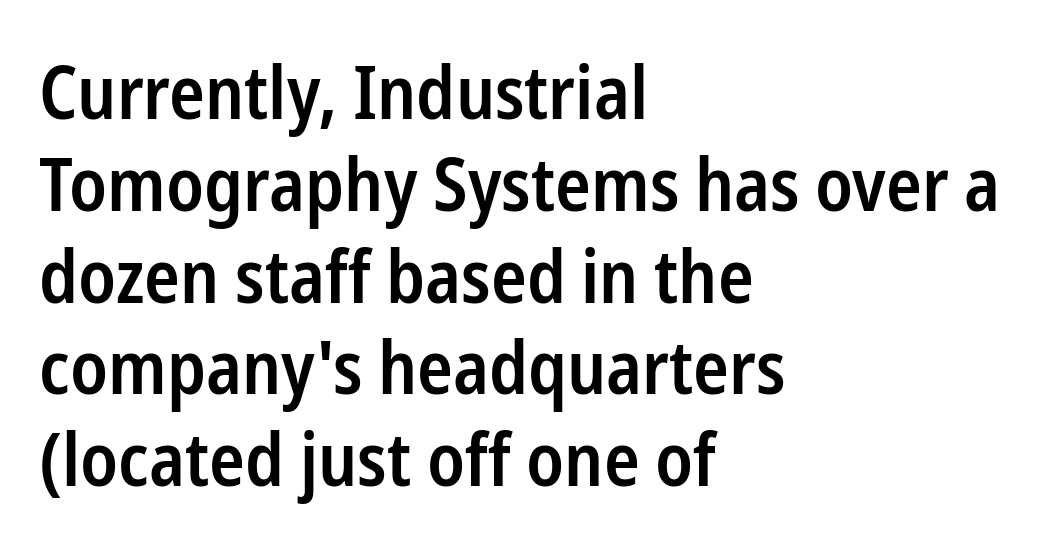
Underlining? Definitely not there. Upright lettering throughout. Words appear dense and cohesive because spacing is normal. This sample has the flowing, uneven cadence of proportional lettering. This sample is left-justified, so line endings fall wherever the words run out. This sample uses a sans-serif face.
